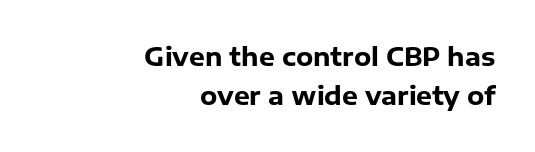
{"italic": "no", "bold": "yes", "underline": "no", "align": "right", "line_spacing": "normal", "line_spacing_ratio": 1.57, "letter_spacing": "normal", "letter_spacing_em": 0.0, "glyph_px": 25}
